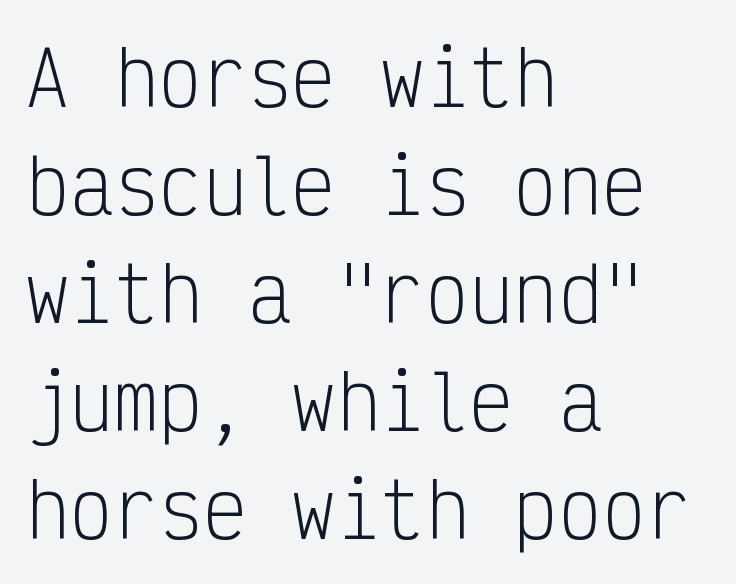
The image shows 74 px light, condensed sans-serif type, upright, monospaced; set left-aligned, normal line spacing (1.46x), normal letter spacing, not underlined; low stroke contrast and a medium x-height.
